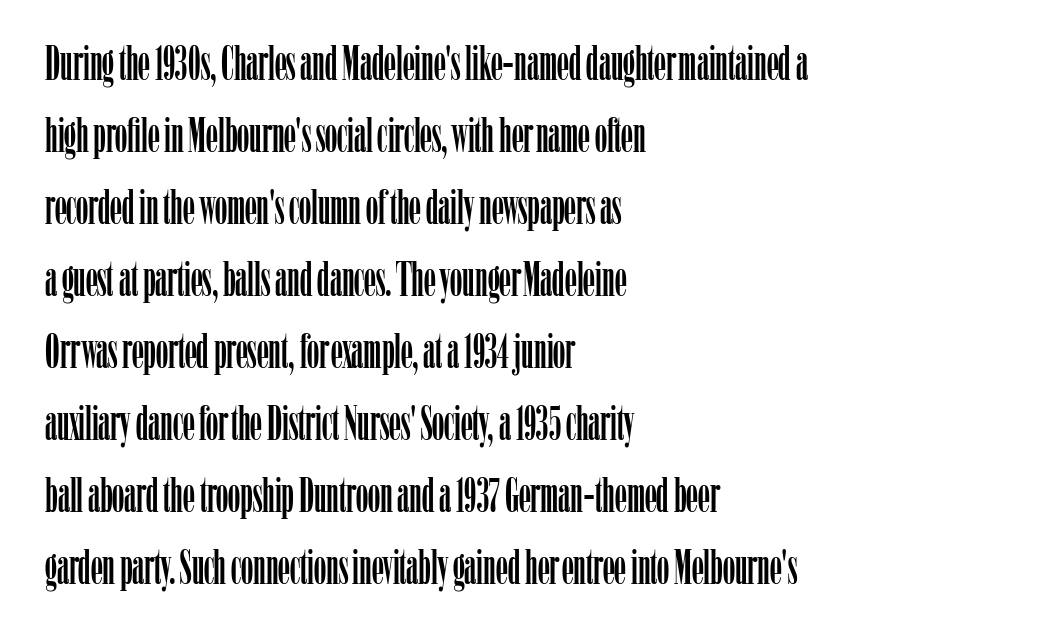
The image shows 48 px condensed serif type, upright; set left-aligned, normal line spacing (1.5x), normal letter spacing, not underlined; low stroke contrast and a medium x-height.
